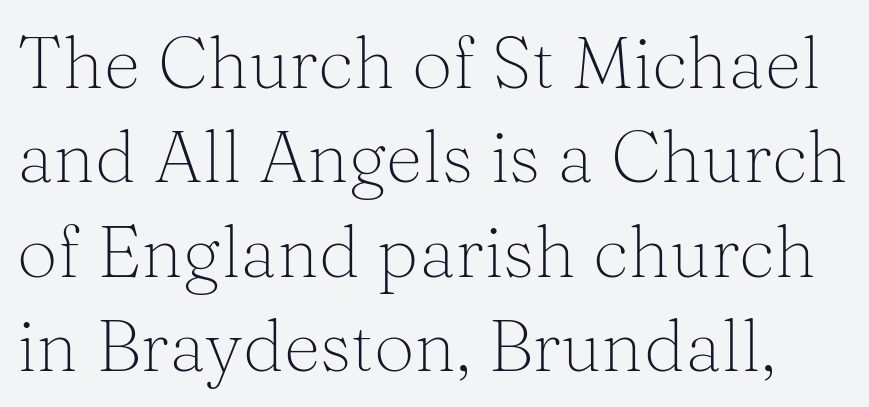
{"serif": "yes", "italic": "no", "bold": "no", "weight": "light", "width": "normal", "stroke_contrast": "medium", "x_height": "medium", "monospaced": "no", "underline": "no", "line_spacing": "normal", "line_spacing_ratio": 1.31, "letter_spacing": "normal", "letter_spacing_em": 0.0, "glyph_px": 72}
